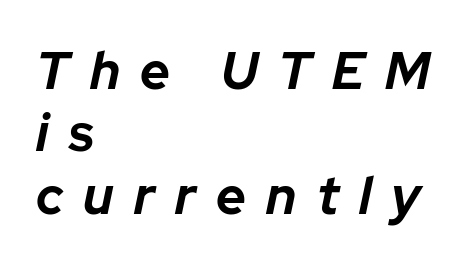
The image shows 52 px bold type, italic (leaning right); set left-aligned, line spacing 1.2x, unusually wide letter spacing (+0.39 em), not underlined; low stroke contrast and a medium x-height.
